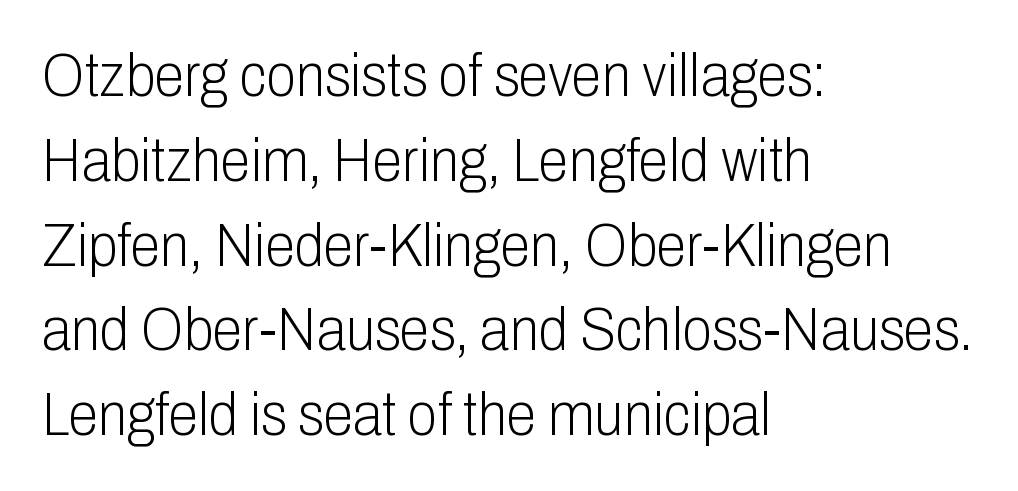
The image shows 61 px light, condensed sans-serif type, upright; set left-aligned, normal line spacing (1.39x), normal letter spacing, not underlined; low stroke contrast and a medium x-height.
